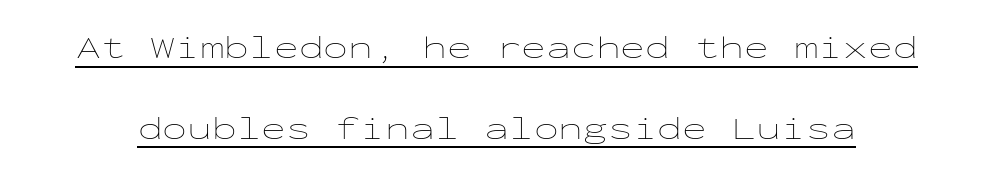
Notice the wide empty band between every row — that's loose leading. Check the space under the baseline: a stroke is drawn there. The letters stand straight up with perfectly vertical stems. The typeface has the unassuming heft of standard copy or less. Each letter, wide or thin by design, is forced into the same width here. Default kerning and tracking; the words read as compact shapes.
